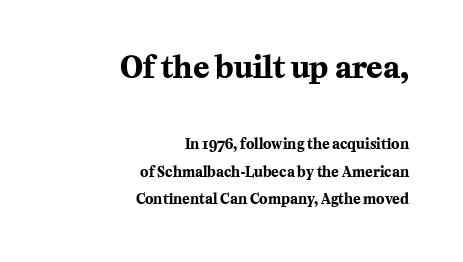
The image shows 30 px bold serif type, upright; set right-aligned, loose line spacing (1.97x), normal letter spacing, not underlined; the first (top) block is 2.14x larger; medium stroke contrast and a medium x-height.
